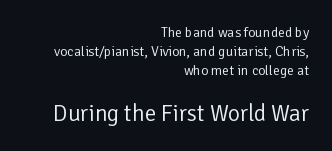
{"italic": "no", "bold": "no", "underline": "no", "align": "right", "line_spacing": "normal", "line_spacing_ratio": 1.37, "letter_spacing": "normal", "letter_spacing_em": 0.0, "larger_block": "second", "size_ratio": 1.64, "glyph_px": 23}
